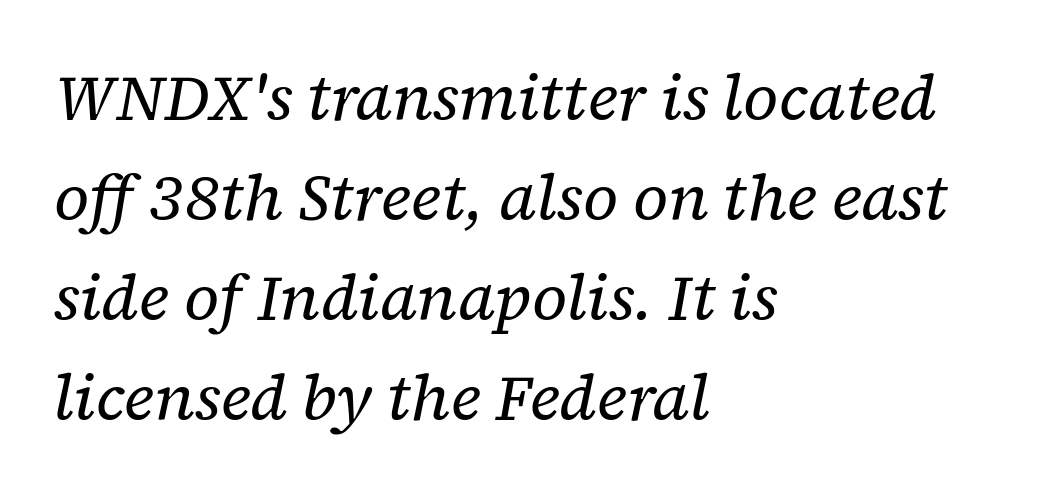
Q: Is the text bold? A: No.
Q: Is the text italic (slanted)? A: Yes, it leans right by about 12 degrees.
Q: Is the typeface a serif or a sans-serif typeface? A: Serif.
Q: Is the text underlined? A: No.
Q: How is the paragraph aligned? A: Left-aligned.
Q: Is the spacing between letters normal or unusually wide? A: Normal.
Q: Is the spacing between lines tight, normal or loose? A: Normal.
Q: Width (condensed, normal, or wide)? A: Normal.
Q: Stroke contrast? A: Low.
Q: x-height? A: Medium.
Q: Monospaced? A: No.
